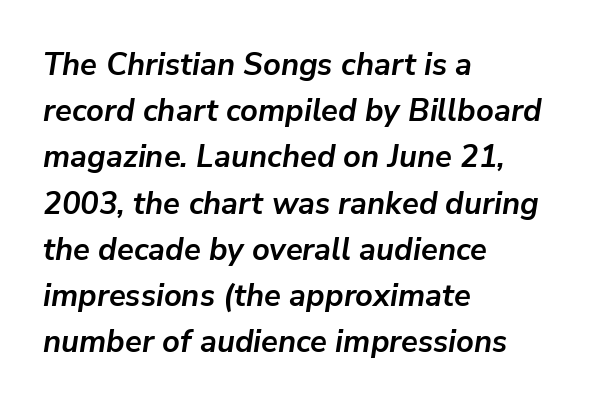
The image shows 31 px semibold type, italic (leaning right); set left-aligned, normal line spacing (1.49x), normal letter spacing, not underlined; low stroke contrast and a medium x-height.
